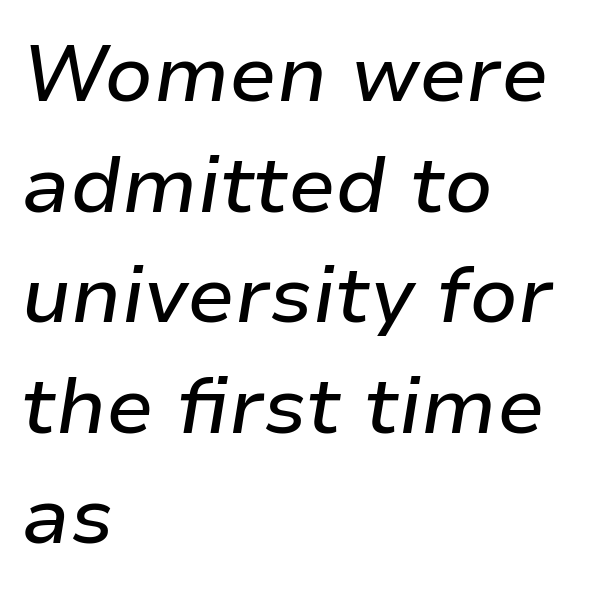
The image shows 79 px text type, italic (leaning right); set left-aligned, normal line spacing (1.4x), normal letter spacing, not underlined; low stroke contrast and a medium x-height.
